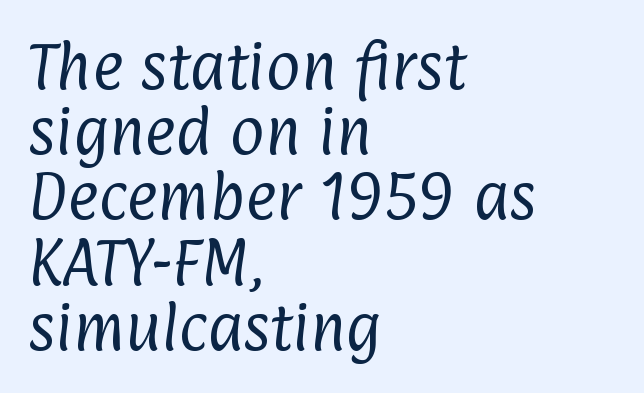
Q: Is the text bold? A: No.
Q: Is the typeface a serif or a sans-serif typeface? A: Sans-serif.
Q: Is the text underlined? A: No.
Q: How is the paragraph aligned? A: Left-aligned.
Q: Is the spacing between letters normal or unusually wide? A: Normal.
Q: Width (condensed, normal, or wide)? A: Condensed.
Q: Stroke contrast? A: Low.
Q: x-height? A: Medium.
Q: Monospaced? A: No.
